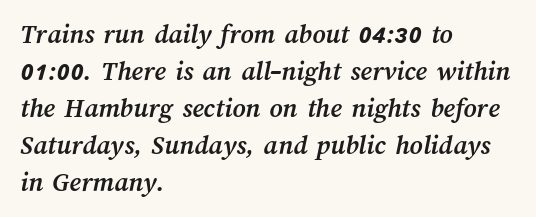
Is this a fixed-width face? No — the glyphs have proportional, varying widths. One-word summary of the alignment: left. Horizontal bands of white between lines are of average thickness. The letterforms sit shoulder to shoulder at normal distance. Its strokes are broad and dark, the hallmark of bold type.
